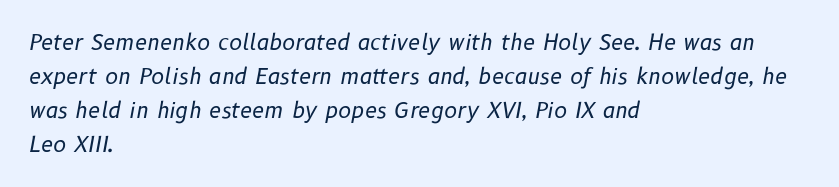
The image shows 22 px text type, italic (leaning right); set left-aligned, normal line spacing (1.55x), normal letter spacing, not underlined.
